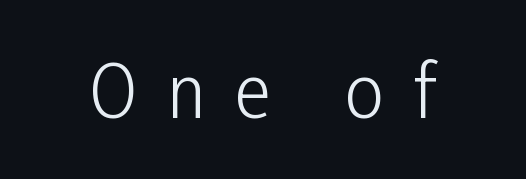
{"serif": "no", "italic": "no", "bold": "no", "weight": "light", "width": "condensed", "stroke_contrast": "low", "x_height": "medium", "monospaced": "no", "underline": "no", "letter_spacing": "wide", "letter_spacing_em": 0.42, "glyph_px": 70}
